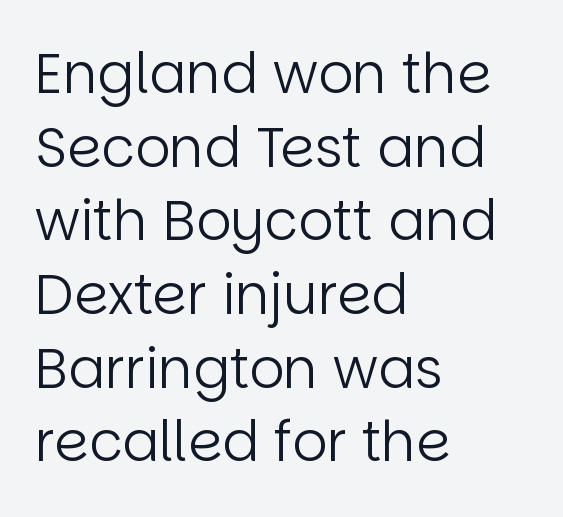
The image shows 55 px regular-weight sans-serif type, upright; set left-aligned, normal line spacing (1.34x), normal letter spacing, not underlined; low stroke contrast and a large x-height.
